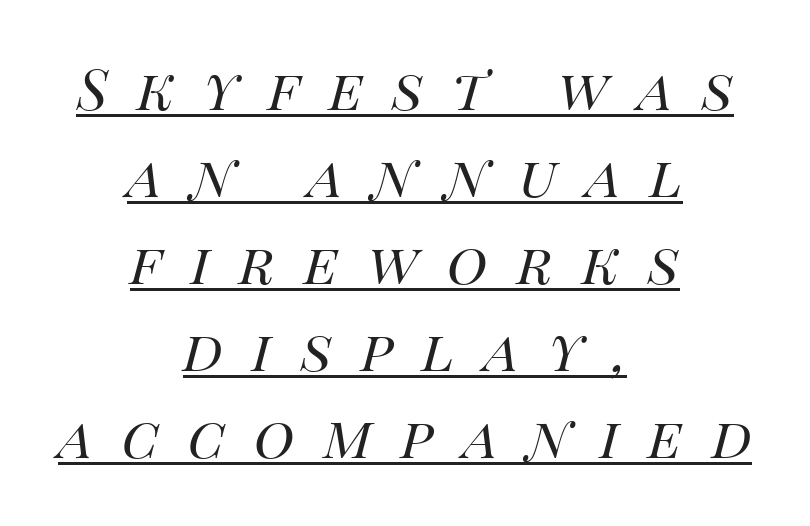
The image shows 69 px regular-weight type, italic (leaning right); set centered, normal line spacing (1.26x), unusually wide letter spacing (+0.42 em), underlined; high stroke contrast and a large x-height.
